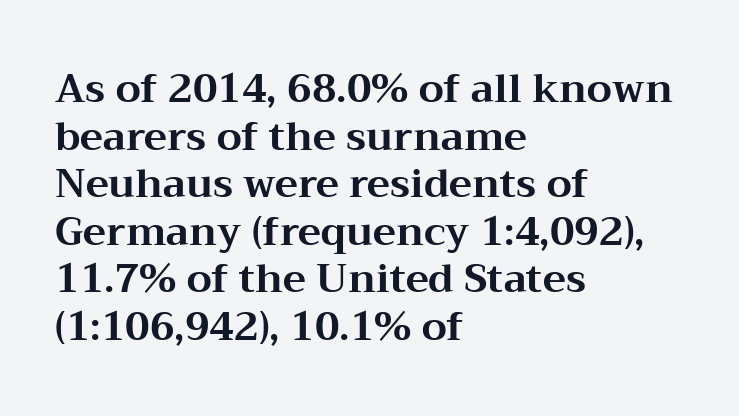
The image shows 39 px bold, wide serif type, upright; set left-aligned, line spacing 1.22x, normal letter spacing, not underlined; medium stroke contrast and a medium x-height.
